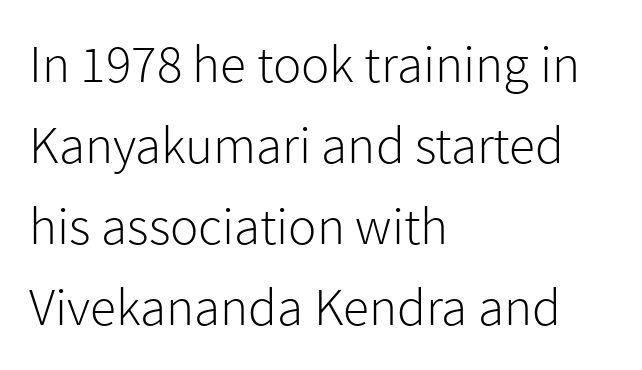
Q: Is the text bold? A: No.
Q: Is the text italic (slanted)? A: No, it is upright.
Q: Is the typeface a serif or a sans-serif typeface? A: Sans-serif.
Q: Is the text underlined? A: No.
Q: How is the paragraph aligned? A: Left-aligned.
Q: Is the spacing between letters normal or unusually wide? A: Normal.
Q: Is the spacing between lines tight, normal or loose? A: Normal.
Q: Width (condensed, normal, or wide)? A: Normal.
Q: x-height? A: Medium.
Q: Monospaced? A: No.
